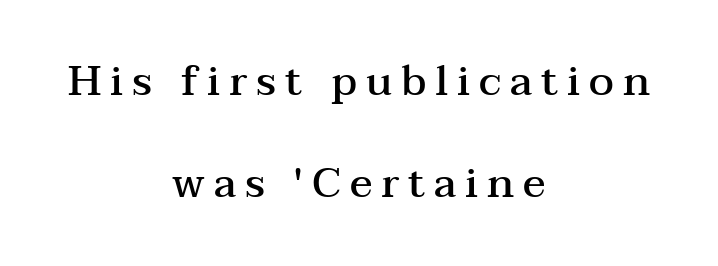
Q: Is the text bold? A: Semi-bold.
Q: Is the text italic (slanted)? A: No, it is upright.
Q: Is the typeface a serif or a sans-serif typeface? A: Serif.
Q: Is the text underlined? A: No.
Q: How is the paragraph aligned? A: Centered.
Q: Is the spacing between letters normal or unusually wide? A: Unusually wide.
Q: Is the spacing between lines tight, normal or loose? A: Loose.
Q: Width (condensed, normal, or wide)? A: Wide.
Q: Stroke contrast? A: Medium.
Q: x-height? A: Medium.
Q: Monospaced? A: No.
